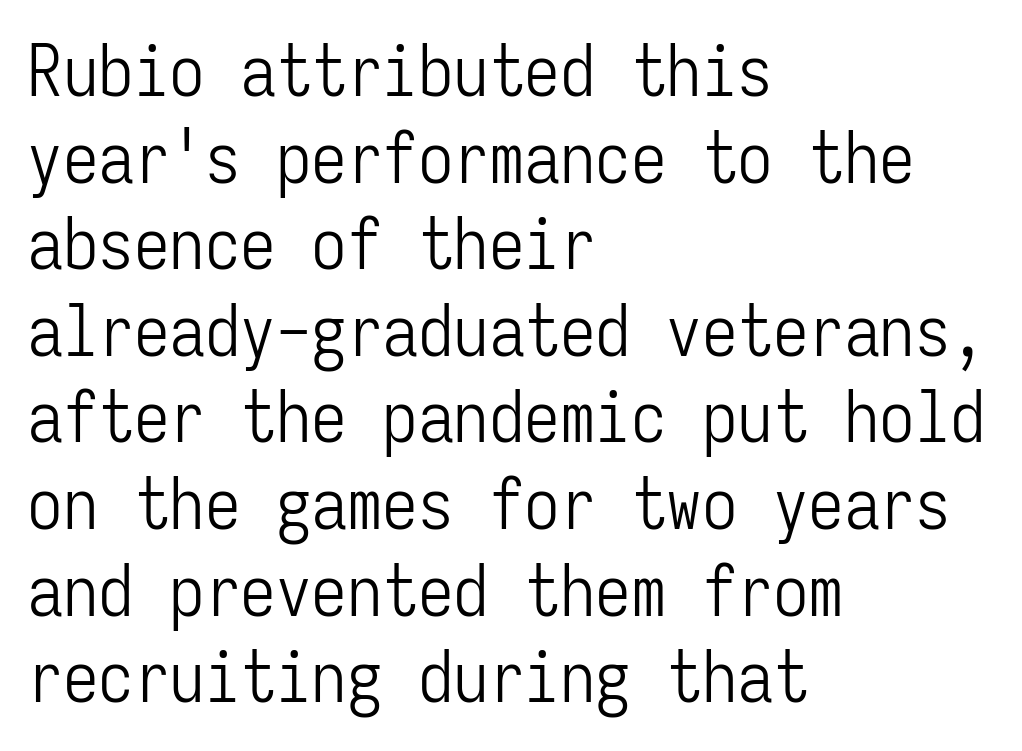
The image shows 71 px light, condensed sans-serif type, upright, monospaced; set left-aligned, line spacing 1.22x, normal letter spacing, not underlined; low stroke contrast and a medium x-height.
